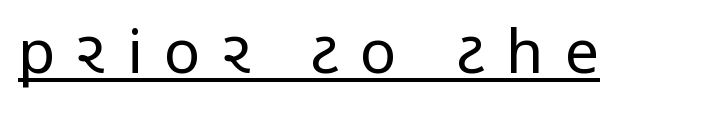
You could only call the tracking loose — the letters float apart. Is the type heavy? It reads as light-to-regular instead. A typesetter would label this face a sans. A typesetter would mark this as roman, not italic.
